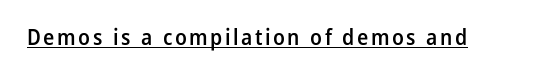
{"italic": "no", "bold": "semi", "underline": "yes", "glyph_px": 23}
